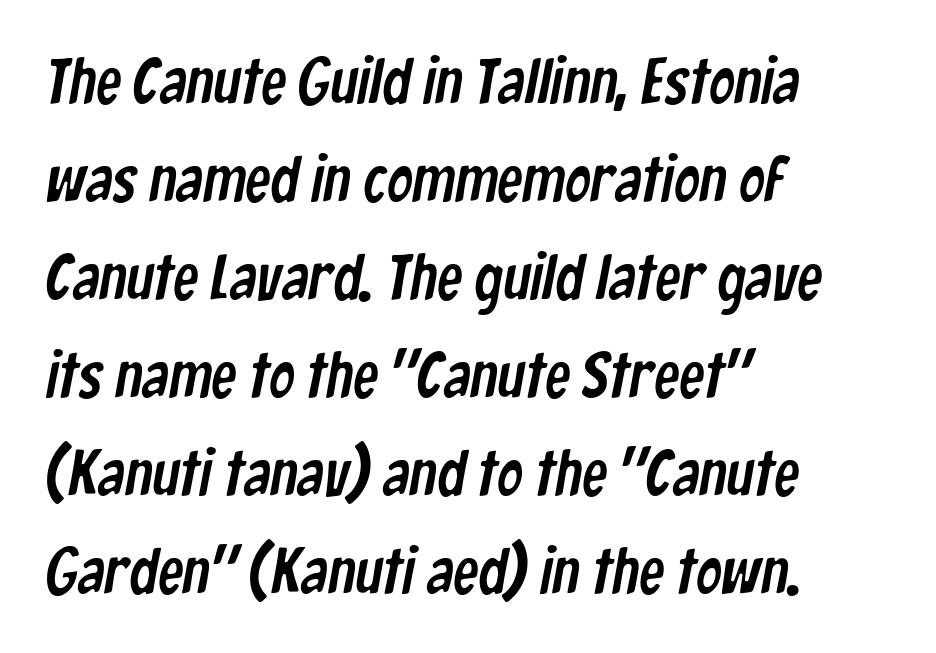
Is this a fixed-width face? No — the glyphs have proportional, varying widths. Serif or sans? Sans — the stroke terminals are bare. The area under the type is left untouched. The space between consecutive lines is moderate.
